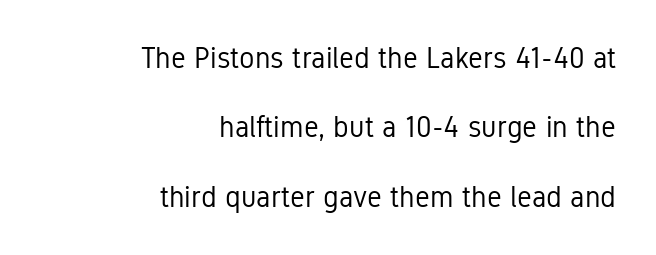
{"serif": "no", "italic": "no", "bold": "no", "weight": "regular", "width": "condensed", "stroke_contrast": "low", "x_height": "medium", "monospaced": "no", "underline": "no", "align": "right", "line_spacing": "loose", "line_spacing_ratio": 2.39, "letter_spacing": "normal", "letter_spacing_em": 0.0, "glyph_px": 29}
